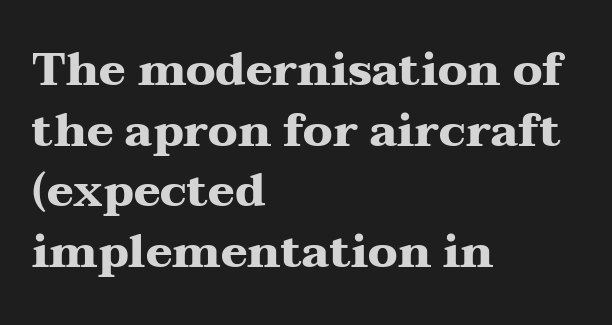
{"serif": "yes", "italic": "no", "bold": "yes", "weight": "heavy", "width": "wide", "stroke_contrast": "medium", "x_height": "medium", "monospaced": "no", "underline": "no", "align": "left", "line_spacing": "normal", "line_spacing_ratio": 1.35, "letter_spacing": "normal", "letter_spacing_em": 0.0, "glyph_px": 45}
